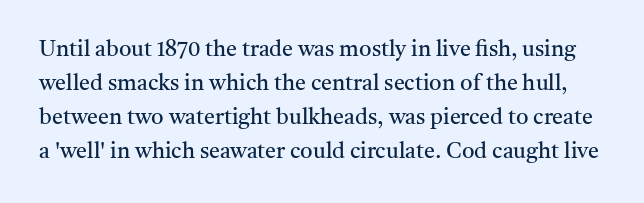
The image shows 22 px text type, upright; set normal line spacing (1.54x), normal letter spacing, not underlined.
